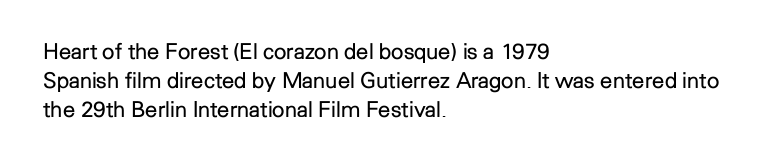
No extra ink here — the face is not bold. The ragged edge is on the right, which tells us the setting is flush left. Decoration check: the copy has no underline. Between one letter and the next there's only the usual sliver of space. No italicization has been applied; the sample stays upright. Successive baselines arrive at the customary interval.
